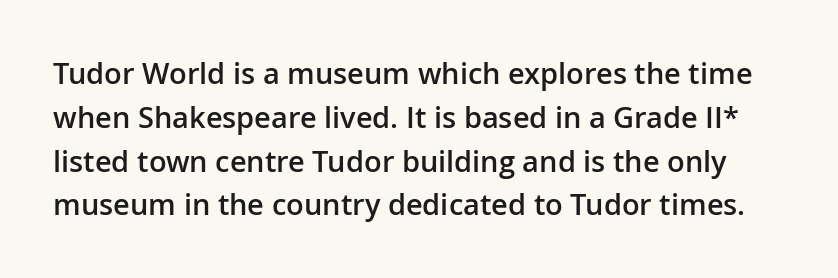
{"serif": "no", "italic": "no", "bold": "semi", "weight": "semibold", "width": "normal", "stroke_contrast": "low", "x_height": "medium", "monospaced": "no", "underline": "no", "line_spacing": "normal", "line_spacing_ratio": 1.51, "letter_spacing": "normal", "letter_spacing_em": 0.0, "glyph_px": 29}
